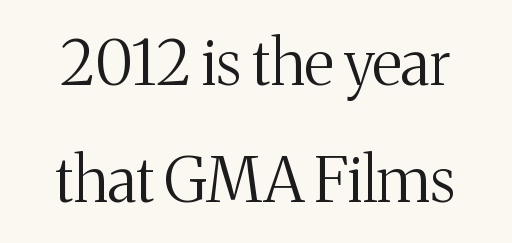
The image shows 62 px regular-weight serif type, upright; set line spacing 1.88x, normal letter spacing, not underlined; medium stroke contrast and a medium x-height.
